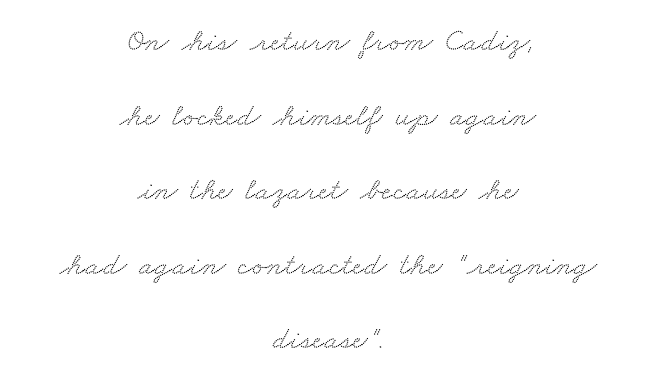
Q: Is the typeface a serif or a sans-serif typeface? A: Serif.
Q: Is the text underlined? A: No.
Q: How is the paragraph aligned? A: Centered.
Q: Is the spacing between letters normal or unusually wide? A: Normal.
Q: Is the spacing between lines tight, normal or loose? A: Loose.
Q: Width (condensed, normal, or wide)? A: Wide.
Q: Stroke contrast? A: Medium.
Q: x-height? A: Small.
Q: Monospaced? A: No.
